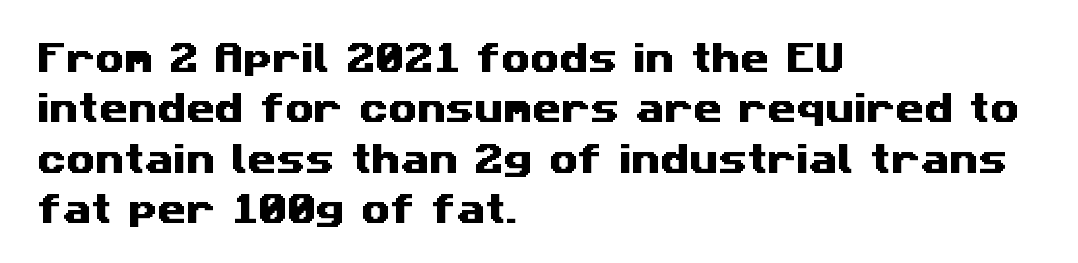
The typeface chosen for these lines omits serifs. Spacing verdict: proportional, widths tailored to each character. What's the leading like? Ordinary, nothing unusual. Unmarked baselines from the first word to the last. Does the copy run flush right? No — it runs flush left.
